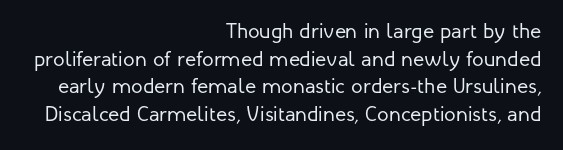
The lettering holds an erect, upright posture throughout. Which margin do the lines hug? The right one — the left edge is uneven. Check the space under the baseline: it is left empty. Students, note that the glyphs here touch the page at normal intervals. Vertical spacing — default. The weight tops out at a normal text grade.
